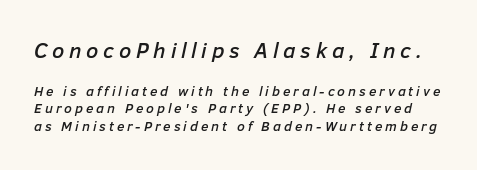
Q: Is the text italic (slanted)? A: Yes, it leans right by about 12 degrees.
Q: Is the text underlined? A: No.
Q: Is the spacing between letters normal or unusually wide? A: Unusually wide.
Q: Is the spacing between lines tight, normal or loose? A: Normal.
Q: Which block of text is set in a larger size, the first (top) or the second (bottom)? A: The first (top) one.
